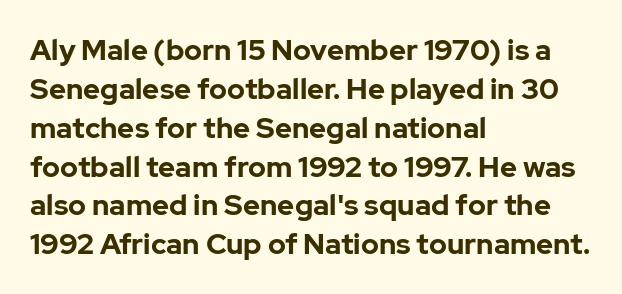
Q: Is the text bold? A: Yes.
Q: Is the text italic (slanted)? A: No, it is upright.
Q: Is the typeface a serif or a sans-serif typeface? A: Sans-serif.
Q: Is the text underlined? A: No.
Q: How is the paragraph aligned? A: Left-aligned.
Q: Is the spacing between letters normal or unusually wide? A: Normal.
Q: Is the spacing between lines tight, normal or loose? A: Normal.
Q: Width (condensed, normal, or wide)? A: Normal.
Q: Stroke contrast? A: Low.
Q: x-height? A: Medium.
Q: Monospaced? A: No.
